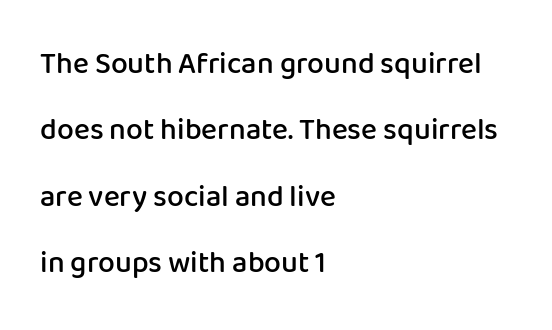
Q: Is the text bold? A: Semi-bold.
Q: Is the text italic (slanted)? A: No, it is upright.
Q: Is the typeface a serif or a sans-serif typeface? A: Sans-serif.
Q: Is the text underlined? A: No.
Q: How is the paragraph aligned? A: Left-aligned.
Q: Is the spacing between letters normal or unusually wide? A: Normal.
Q: Is the spacing between lines tight, normal or loose? A: Loose.
Q: Width (condensed, normal, or wide)? A: Normal.
Q: Stroke contrast? A: Low.
Q: x-height? A: Medium.
Q: Monospaced? A: No.
